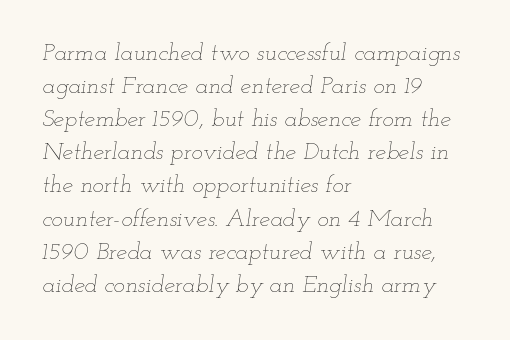
Q: Is the text bold? A: No.
Q: Is the text italic (slanted)? A: Yes, it leans right by about 12 degrees.
Q: Is the text underlined? A: No.
Q: How is the paragraph aligned? A: Left-aligned.
Q: Is the spacing between letters normal or unusually wide? A: Normal.
Q: Is the spacing between lines tight, normal or loose? A: Normal.
